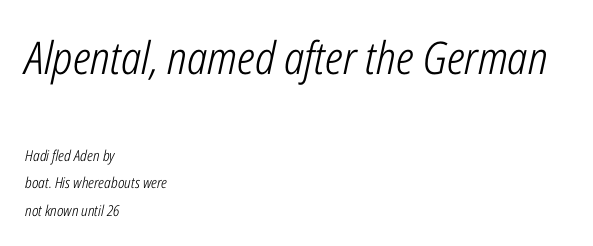
{"italic": "yes", "lean": "right", "slant_degrees": 12, "bold": "no", "weight": "light", "width": "condensed", "stroke_contrast": "low", "x_height": "medium", "monospaced": "no", "underline": "no", "align": "left", "line_spacing_ratio": 1.84, "letter_spacing": "normal", "letter_spacing_em": 0.0, "larger_block": "first", "size_ratio": 3.0, "glyph_px": 45}
